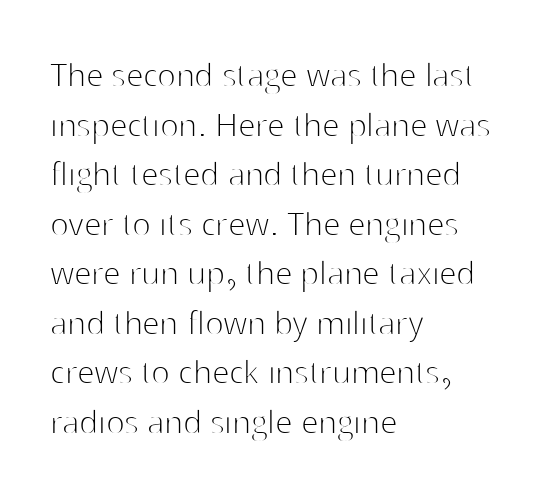
{"serif": "no", "italic": "no", "bold": "no", "weight": "thin", "width": "normal", "stroke_contrast": "high", "x_height": "medium", "monospaced": "no", "underline": "no", "align": "left", "line_spacing": "normal", "line_spacing_ratio": 1.27, "letter_spacing": "normal", "letter_spacing_em": 0.0, "glyph_px": 39}
